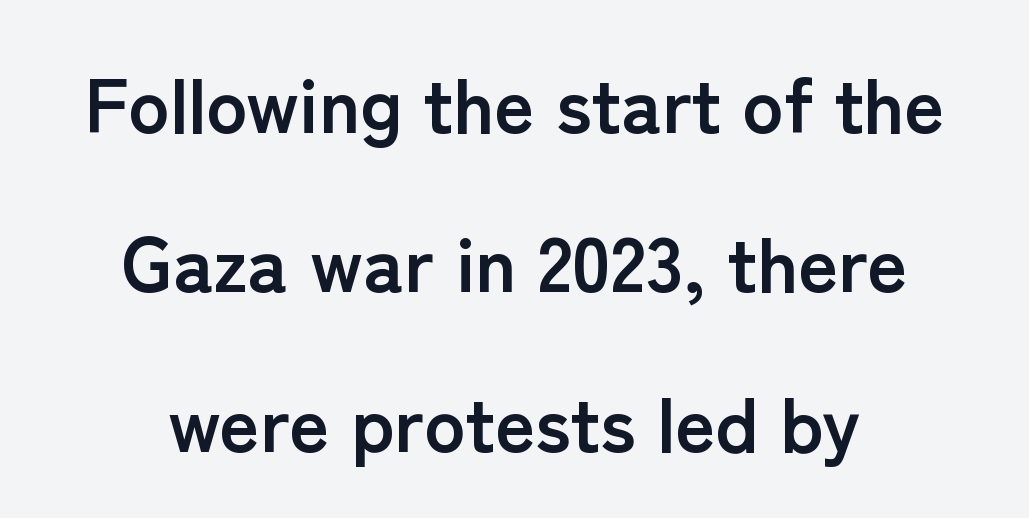
The image shows 77 px semibold sans-serif type, upright; set centered, loose line spacing (2.07x), normal letter spacing, not underlined; low stroke contrast and a medium x-height.
